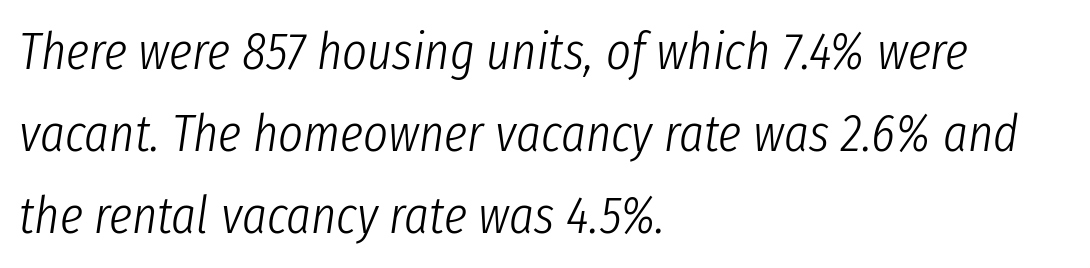
The text block is weighted toward the left margin, trailing off unevenly rightward. Would a proofreader flag this as italicized? Yes. Lines of text with bare space underneath. The rows are spaced the way most documents space them. Is the letter spacing exaggerated? No — it looks like the ordinary default.
